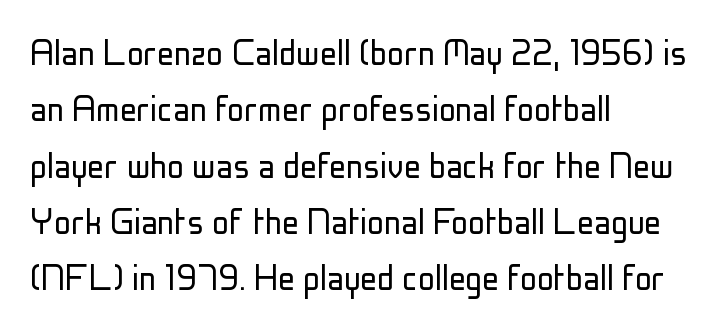
{"serif": "no", "italic": "no", "bold": "no", "weight": "light", "width": "condensed", "stroke_contrast": "low", "x_height": "medium", "monospaced": "no", "underline": "no", "align": "left", "line_spacing": "normal", "line_spacing_ratio": 1.34, "letter_spacing": "normal", "letter_spacing_em": 0.0, "glyph_px": 42}
